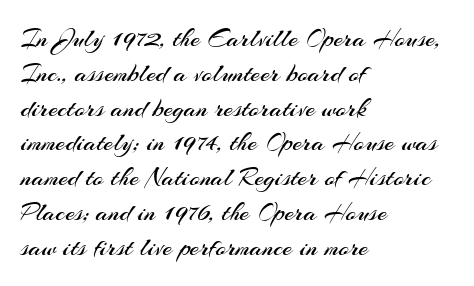
Q: Is the text bold? A: No.
Q: Is the text italic (slanted)? A: Yes.
Q: Is the text underlined? A: No.
Q: How is the paragraph aligned? A: Left-aligned.
Q: Is the spacing between letters normal or unusually wide? A: Normal.
Q: Is the spacing between lines tight, normal or loose? A: Normal.
